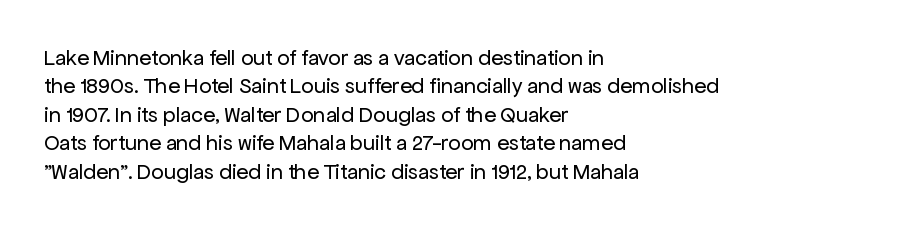
The image shows 22 px text type, upright; set left-aligned, normal line spacing (1.29x), normal letter spacing, not underlined.
